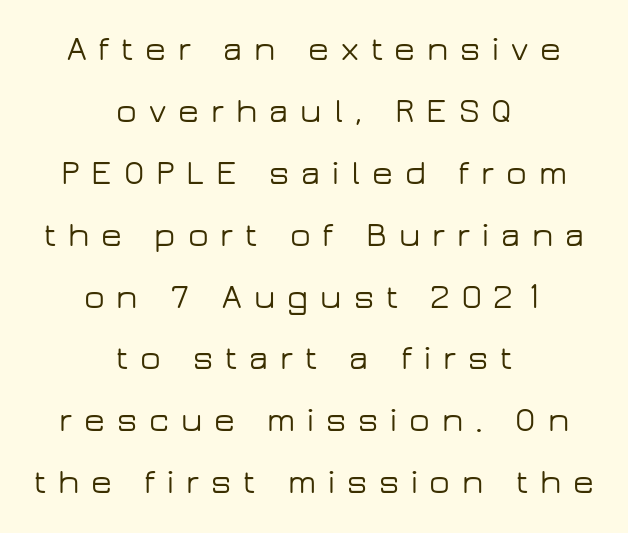
{"serif": "no", "italic": "no", "width": "wide", "stroke_contrast": "low", "x_height": "medium", "monospaced": "no", "underline": "no", "align": "center", "line_spacing_ratio": 1.82, "letter_spacing": "wide", "letter_spacing_em": 0.35, "glyph_px": 34}
